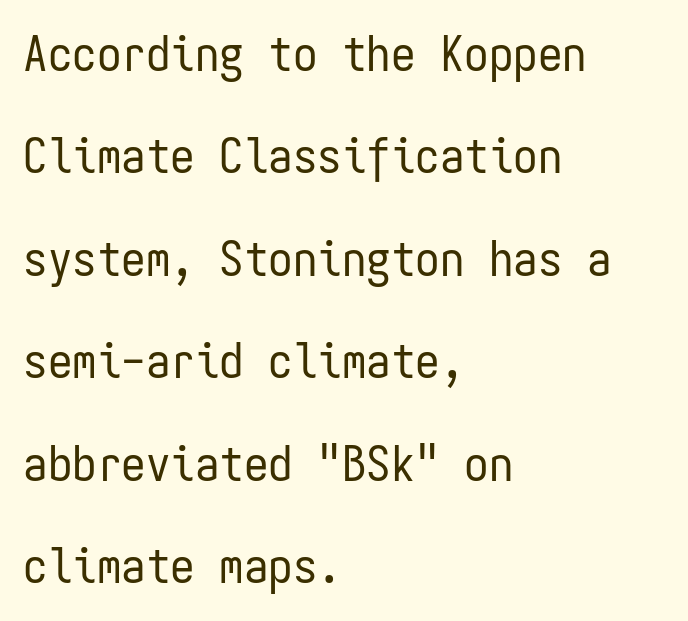
Q: Is the text bold? A: No.
Q: Is the text italic (slanted)? A: No, it is upright.
Q: Is the typeface a serif or a sans-serif typeface? A: Sans-serif.
Q: Is the text underlined? A: No.
Q: How is the paragraph aligned? A: Left-aligned.
Q: Is the spacing between letters normal or unusually wide? A: Normal.
Q: Is the spacing between lines tight, normal or loose? A: Loose.
Q: Width (condensed, normal, or wide)? A: Condensed.
Q: Stroke contrast? A: Low.
Q: x-height? A: Medium.
Q: Monospaced? A: Yes.
